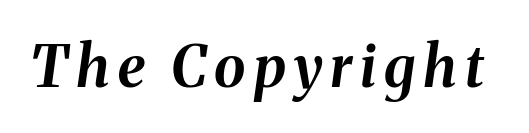
{"italic": "yes", "lean": "right", "slant_degrees": 8, "bold": "yes", "weight": "bold", "width": "normal", "stroke_contrast": "medium", "x_height": "medium", "monospaced": "no", "underline": "no", "glyph_px": 57}
